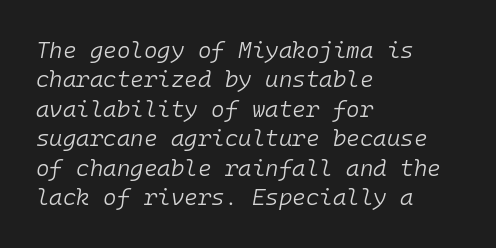
Q: Is the text bold? A: No.
Q: Is the text italic (slanted)? A: Yes, it leans right by about 10 degrees.
Q: Is the text underlined? A: No.
Q: How is the paragraph aligned? A: Left-aligned.
Q: Is the spacing between letters normal or unusually wide? A: Normal.
Q: Is the spacing between lines tight, normal or loose? A: Normal.
